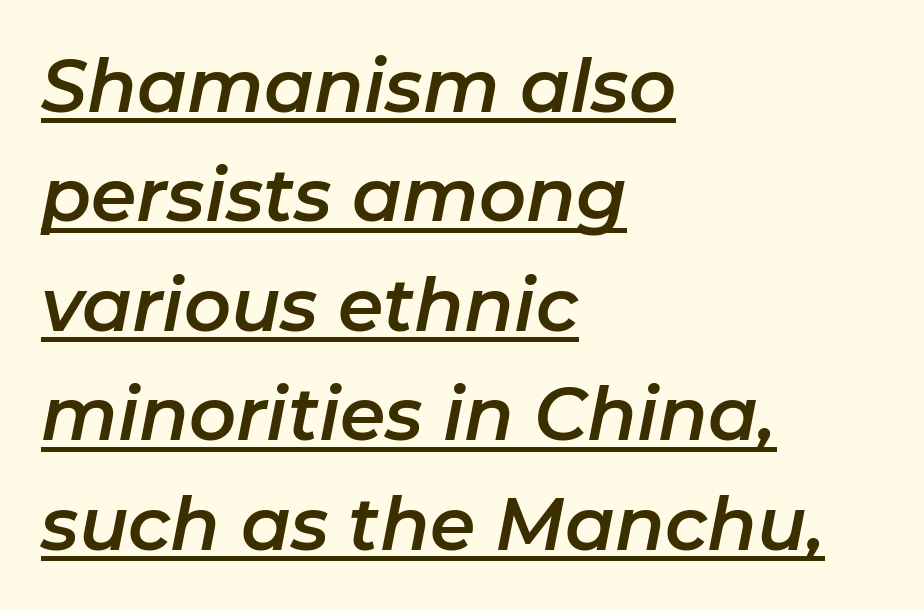
Q: Is the text italic (slanted)? A: Yes, it leans right by about 11 degrees.
Q: Is the text underlined? A: Yes.
Q: How is the paragraph aligned? A: Left-aligned.
Q: Is the spacing between letters normal or unusually wide? A: Normal.
Q: Is the spacing between lines tight, normal or loose? A: Normal.
Q: Width (condensed, normal, or wide)? A: Normal.
Q: Stroke contrast? A: Low.
Q: x-height? A: Medium.
Q: Monospaced? A: No.
